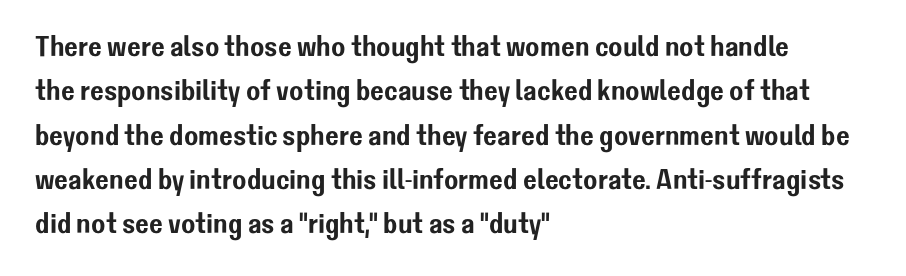
{"serif": "no", "italic": "no", "width": "normal", "stroke_contrast": "low", "x_height": "medium", "monospaced": "no", "underline": "no", "align": "left", "line_spacing": "normal", "line_spacing_ratio": 1.53, "letter_spacing": "normal", "letter_spacing_em": 0.0, "glyph_px": 29}
